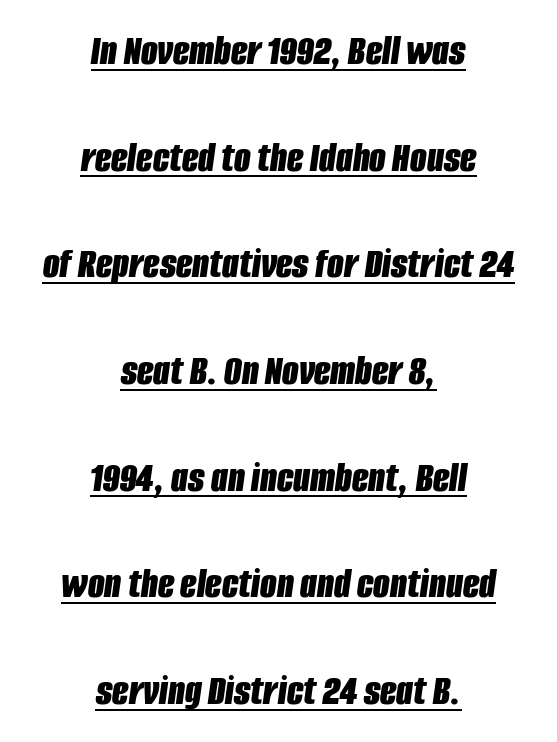
{"italic": "yes", "lean": "right", "slant_degrees": 8, "bold": "yes", "weight": "bold", "width": "condensed", "stroke_contrast": "low", "x_height": "large", "monospaced": "no", "underline": "yes", "align": "center", "line_spacing": "loose", "line_spacing_ratio": 2.48, "letter_spacing": "normal", "letter_spacing_em": 0.0, "glyph_px": 43}
